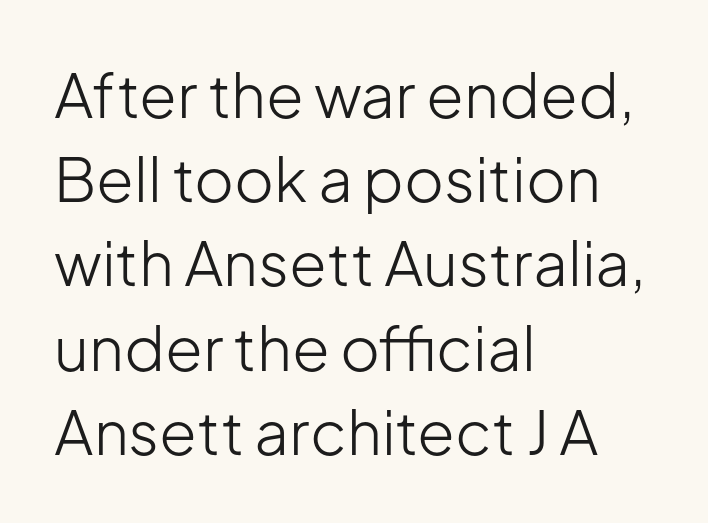
Q: Is the text bold? A: No.
Q: Is the text italic (slanted)? A: No, it is upright.
Q: Is the typeface a serif or a sans-serif typeface? A: Sans-serif.
Q: Is the text underlined? A: No.
Q: How is the paragraph aligned? A: Left-aligned.
Q: Is the spacing between letters normal or unusually wide? A: Normal.
Q: Is the spacing between lines tight, normal or loose? A: Normal.
Q: Width (condensed, normal, or wide)? A: Normal.
Q: Stroke contrast? A: Low.
Q: x-height? A: Medium.
Q: Monospaced? A: No.
